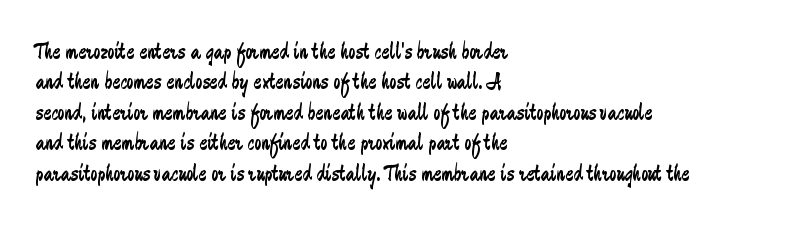
The image shows 24 px text type; set left-aligned, normal line spacing (1.27x), normal letter spacing, not underlined.
